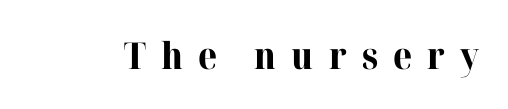
Tall strokes in this sample are plumb rather than angled. These lines are rendered in a variable-pitch font. Chunky letters — that's bold for sure. There is plenty of visible air inserted between adjacent glyphs. This rendering features lettering with no underline. Are there feet on the stems? There are — it's a serif.
